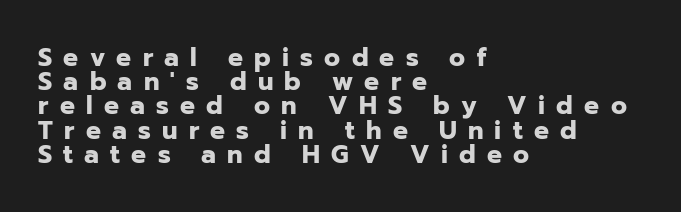
{"italic": "no", "bold": "yes", "underline": "no", "align": "left", "line_spacing": "tight", "line_spacing_ratio": 0.97, "letter_spacing": "wide", "letter_spacing_em": 0.45, "glyph_px": 25}
